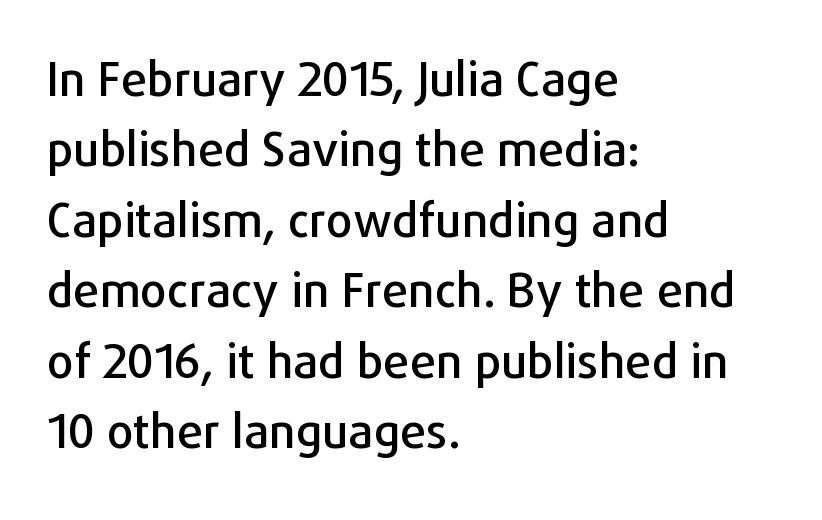
{"serif": "no", "italic": "no", "width": "normal", "stroke_contrast": "low", "x_height": "medium", "monospaced": "no", "underline": "no", "align": "left", "line_spacing": "normal", "line_spacing_ratio": 1.5, "letter_spacing": "normal", "letter_spacing_em": 0.0, "glyph_px": 47}
